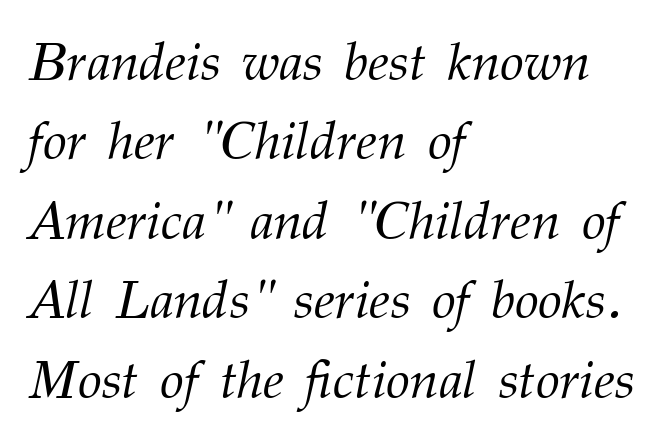
{"serif": "yes", "italic": "yes", "lean": "right", "slant_degrees": 12, "bold": "no", "weight": "light", "width": "normal", "stroke_contrast": "medium", "x_height": "medium", "monospaced": "no", "underline": "no", "align": "left", "line_spacing": "normal", "line_spacing_ratio": 1.47, "letter_spacing": "normal", "letter_spacing_em": 0.0, "glyph_px": 54}
